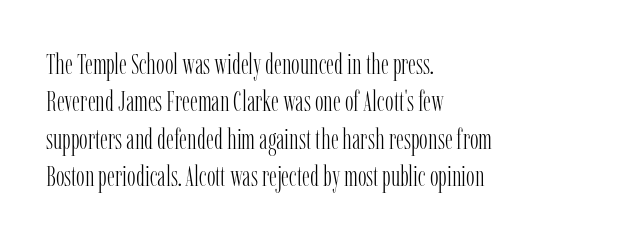
{"serif": "yes", "italic": "no", "bold": "no", "weight": "light", "width": "condensed", "stroke_contrast": "low", "x_height": "medium", "monospaced": "no", "underline": "no", "align": "left", "line_spacing": "normal", "line_spacing_ratio": 1.29, "letter_spacing": "normal", "letter_spacing_em": 0.0, "glyph_px": 29}
